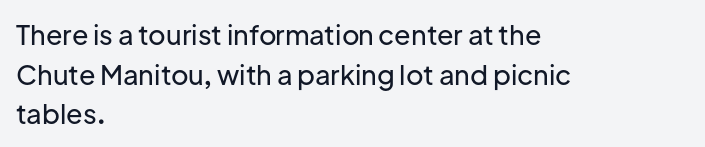
Q: Is the text italic (slanted)? A: No, it is upright.
Q: Is the text underlined? A: No.
Q: How is the paragraph aligned? A: Left-aligned.
Q: Is the spacing between letters normal or unusually wide? A: Normal.
Q: Is the spacing between lines tight, normal or loose? A: Normal.
